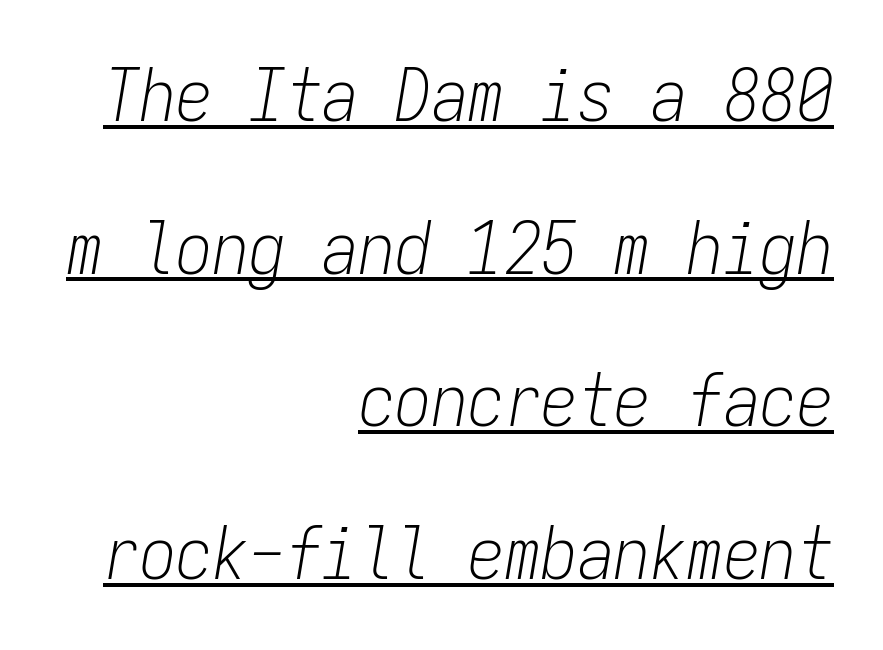
Has an underline been added? It has. What's the leading like? Stretched, with rows far apart. Monospaced: the letters line up in strict vertical columns. A quiet, ordinary-to-light weight characterises the typeface.
